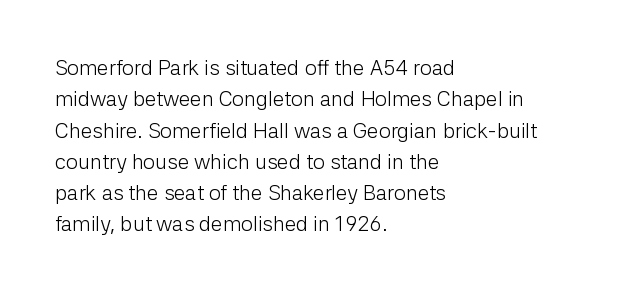
Q: Is the text bold? A: No.
Q: Is the text italic (slanted)? A: No, it is upright.
Q: Is the text underlined? A: No.
Q: How is the paragraph aligned? A: Left-aligned.
Q: Is the spacing between letters normal or unusually wide? A: Normal.
Q: Is the spacing between lines tight, normal or loose? A: Normal.
